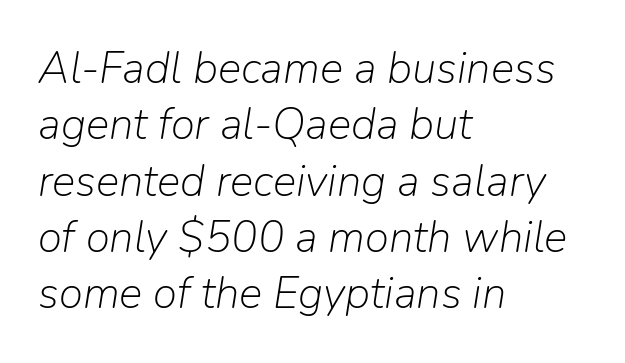
{"italic": "yes", "lean": "right", "slant_degrees": 9, "bold": "no", "weight": "light", "width": "normal", "stroke_contrast": "low", "x_height": "medium", "monospaced": "no", "underline": "no", "align": "left", "line_spacing": "normal", "line_spacing_ratio": 1.28, "letter_spacing": "normal", "letter_spacing_em": 0.0, "glyph_px": 44}
